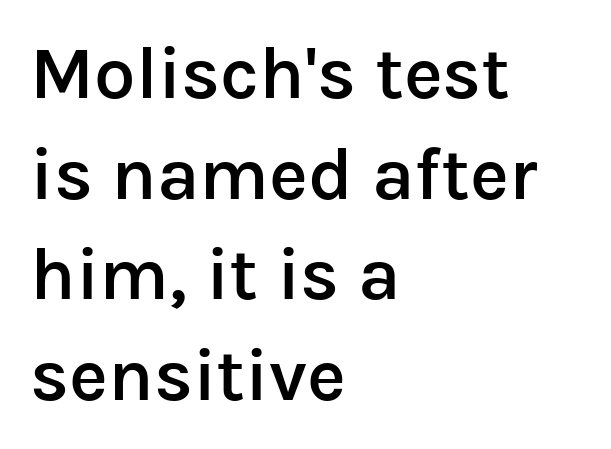
{"serif": "no", "italic": "no", "bold": "semi", "weight": "semibold", "width": "normal", "stroke_contrast": "low", "x_height": "medium", "monospaced": "no", "underline": "no", "align": "left", "line_spacing": "normal", "line_spacing_ratio": 1.36, "letter_spacing": "normal", "letter_spacing_em": 0.0, "glyph_px": 74}
